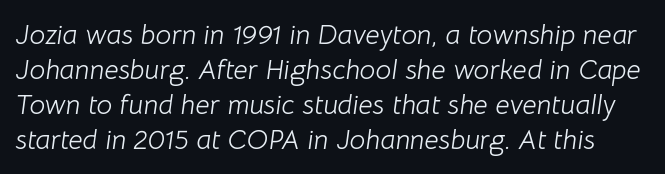
Q: Is the text bold? A: No.
Q: Is the text italic (slanted)? A: Yes, it leans right by about 8 degrees.
Q: Is the text underlined? A: No.
Q: Is the spacing between letters normal or unusually wide? A: Normal.
Q: Is the spacing between lines tight, normal or loose? A: Normal.
Q: Width (condensed, normal, or wide)? A: Normal.
Q: Stroke contrast? A: Low.
Q: x-height? A: Medium.
Q: Monospaced? A: No.
